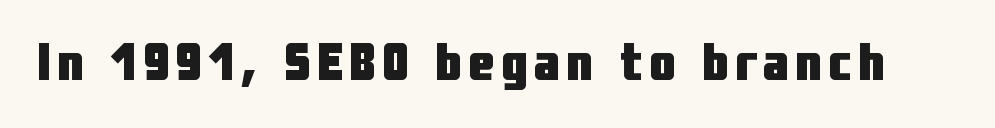
Q: Is the text bold? A: Yes.
Q: Is the text italic (slanted)? A: No, it is upright.
Q: Is the typeface a serif or a sans-serif typeface? A: Sans-serif.
Q: Is the text underlined? A: No.
Q: Width (condensed, normal, or wide)? A: Condensed.
Q: Stroke contrast? A: Low.
Q: x-height? A: Medium.
Q: Monospaced? A: No.
